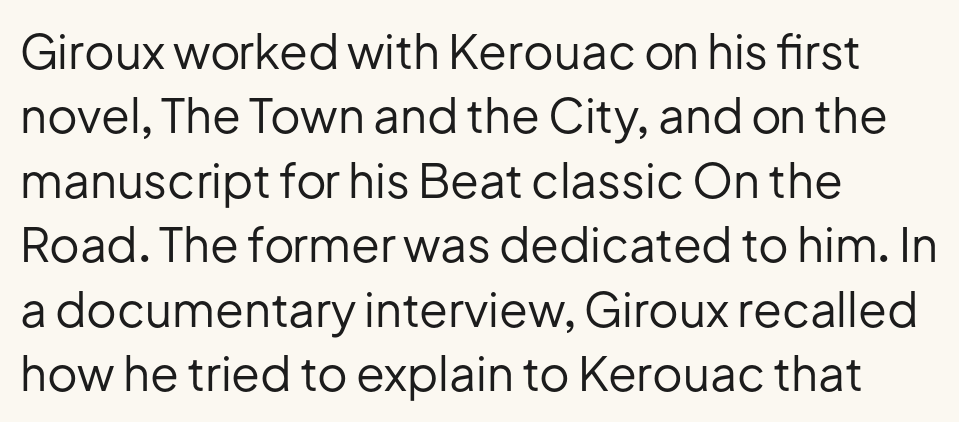
Q: Is the text bold? A: No.
Q: Is the text italic (slanted)? A: No, it is upright.
Q: Is the typeface a serif or a sans-serif typeface? A: Sans-serif.
Q: Is the text underlined? A: No.
Q: How is the paragraph aligned? A: Left-aligned.
Q: Is the spacing between letters normal or unusually wide? A: Normal.
Q: Is the spacing between lines tight, normal or loose? A: Normal.
Q: Width (condensed, normal, or wide)? A: Normal.
Q: Stroke contrast? A: Low.
Q: x-height? A: Medium.
Q: Monospaced? A: No.
